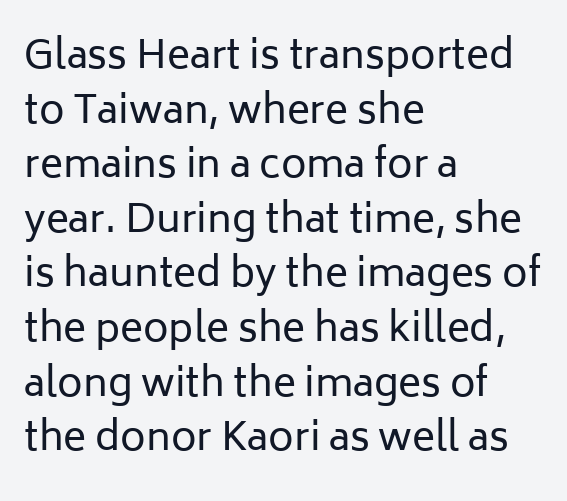
{"serif": "no", "italic": "no", "bold": "no", "weight": "regular", "width": "normal", "stroke_contrast": "low", "x_height": "medium", "monospaced": "no", "underline": "no", "align": "left", "line_spacing": "normal", "line_spacing_ratio": 1.4, "letter_spacing": "normal", "letter_spacing_em": 0.0, "glyph_px": 39}
